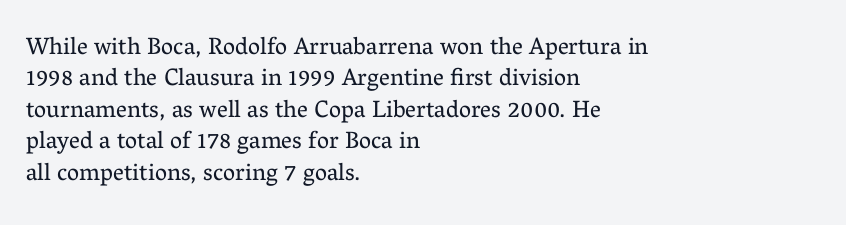
{"italic": "no", "bold": "no", "underline": "no", "align": "left", "line_spacing": "normal", "line_spacing_ratio": 1.31, "letter_spacing": "normal", "letter_spacing_em": 0.0, "glyph_px": 24}
